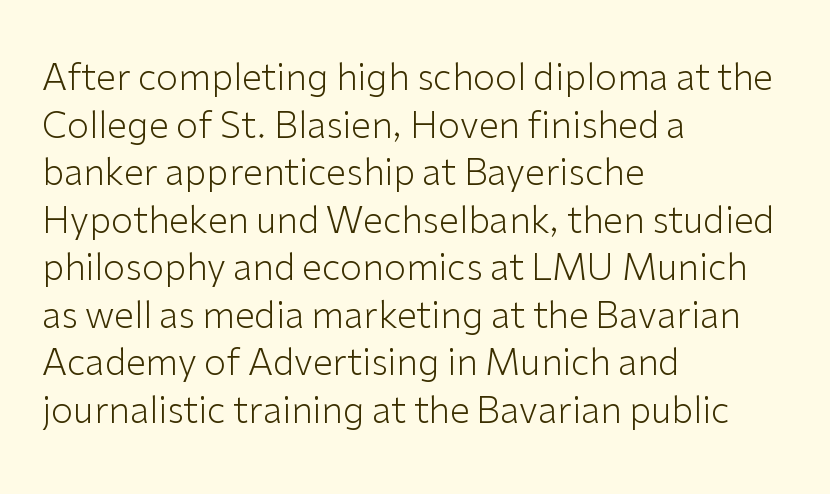
Stroke terminals: plain, sans-serif. A typesetter would call this proportional, since set widths differ per character. Nothing unusual about the tracking: characters are spaced as the font intends. The passage shown is not underscored anywhere. Each stroke keeps to a modest, everyday thickness or less.
